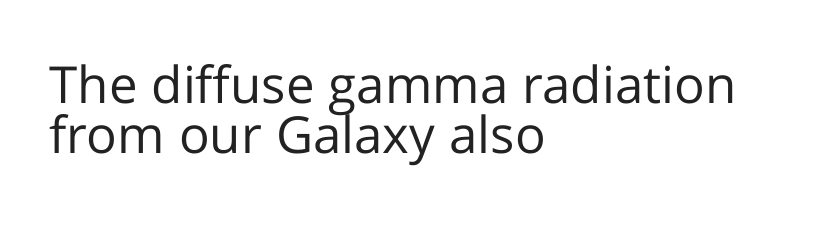
Regarding leading, the lines here are crowded together. A quiet, ordinary-to-light weight characterises the typeface. Honestly, the letter spacing is just normal — you wouldn't notice it. The paragraph shown leans on its left margin. Do the characters align in a grid? No, the font is proportional. Characters remain perfectly vertical along every line.
